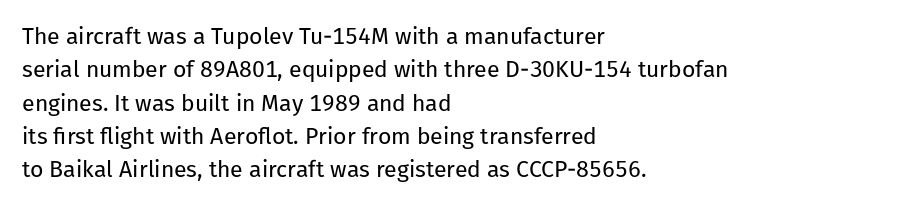
The image shows 23 px text type, upright; set left-aligned, normal line spacing (1.45x), normal letter spacing, not underlined.
